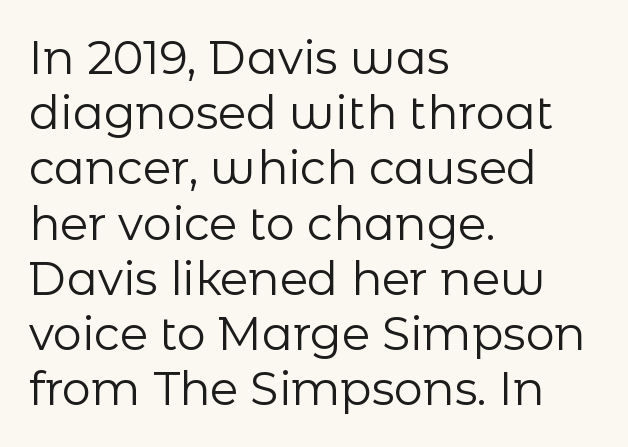
{"serif": "no", "italic": "no", "bold": "no", "weight": "regular", "width": "normal", "stroke_contrast": "low", "x_height": "medium", "monospaced": "no", "underline": "no", "align": "left", "line_spacing_ratio": 1.2, "letter_spacing": "normal", "letter_spacing_em": 0.0, "glyph_px": 46}
